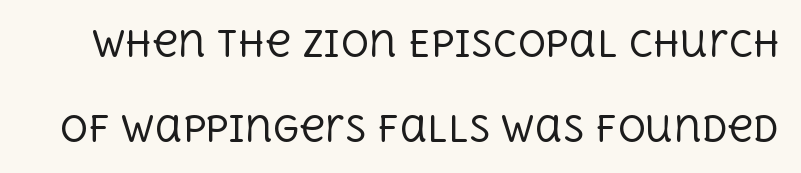
The specimen reads as upright at a glance. Is this a sans? No — the strokes have serifs. The passage shown is not underscored anywhere. The weight would be labelled regular, book, light, or lighter still. The rendering keeps characters at their native spacing.
